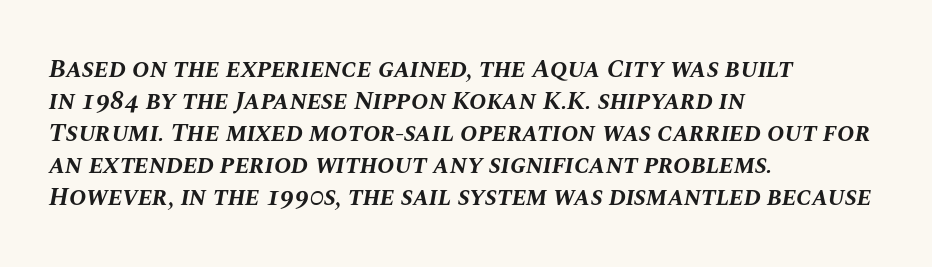
Nobody touched the tracking dial on this one. The typesetter chose a ragged-right arrangement here. In terms of posture, this sample is oblique. The area under the type is left untouched.
